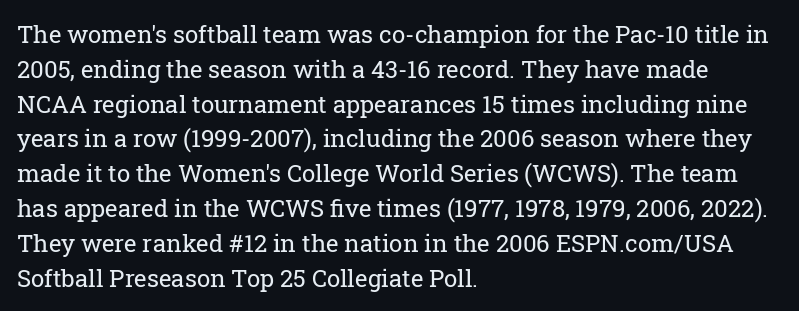
{"italic": "no", "bold": "no", "underline": "no", "align": "left", "line_spacing": "normal", "line_spacing_ratio": 1.45, "letter_spacing": "normal", "letter_spacing_em": 0.0, "glyph_px": 24}
